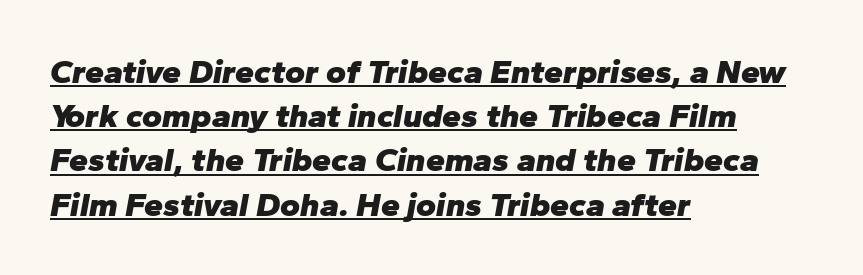
Q: Is the text bold? A: Yes.
Q: Is the text italic (slanted)? A: Yes, it leans right by about 10 degrees.
Q: Is the text underlined? A: Yes.
Q: How is the paragraph aligned? A: Left-aligned.
Q: Is the spacing between letters normal or unusually wide? A: Normal.
Q: Is the spacing between lines tight, normal or loose? A: Normal.
Q: Width (condensed, normal, or wide)? A: Normal.
Q: Stroke contrast? A: Low.
Q: x-height? A: Medium.
Q: Monospaced? A: No.
